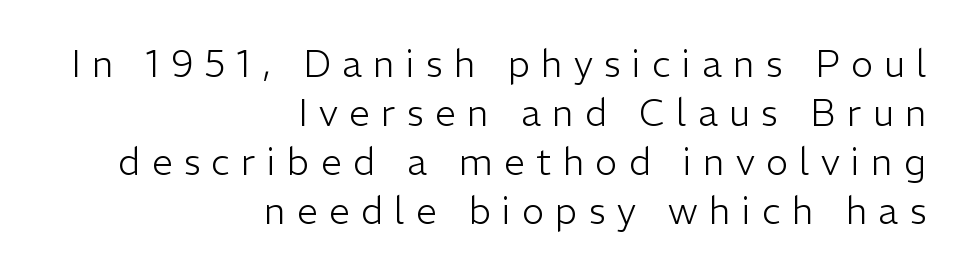
The image shows 37 px light sans-serif type, upright; set right-aligned, normal line spacing (1.32x), unusually wide letter spacing (+0.31 em), not underlined; low stroke contrast and a medium x-height.
